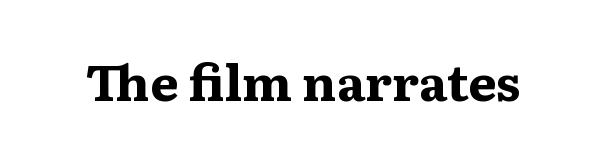
The letters stand upright; this is a roman face. Proportional: the letters do not fall into vertical columns. Typographic density is high because the face is bold. Honestly, the letter spacing is just normal — you wouldn't notice it.
